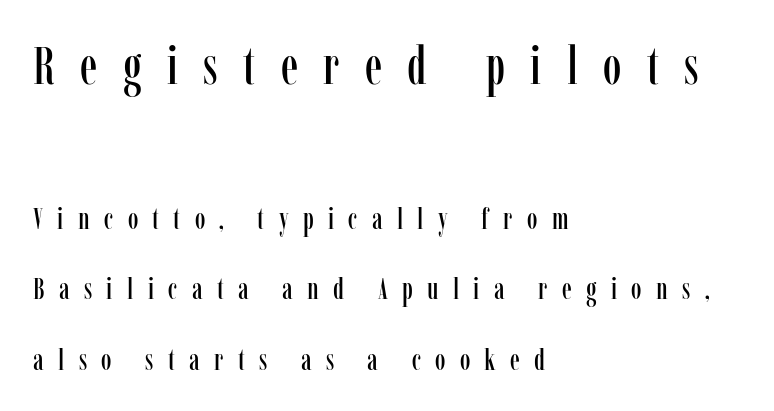
Every character sits straight up, as roman type does. A student would call this left alignment; a typographer would say flush left, rag right. Words float on clear page, feet unadorned. What stands out about the letter spacing? Its width — letters are far apart.
